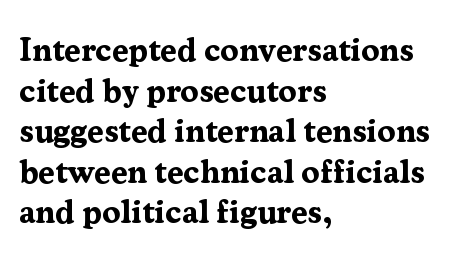
The passage shown is emphatically bold. Style check: upright. The rag falls on the right side of this text block. Character widths vary here, with narrow letters taking less room than wide ones. What stands out about the letter spacing? Nothing — it is the standard amount. Nobody drew a line under any word here.
